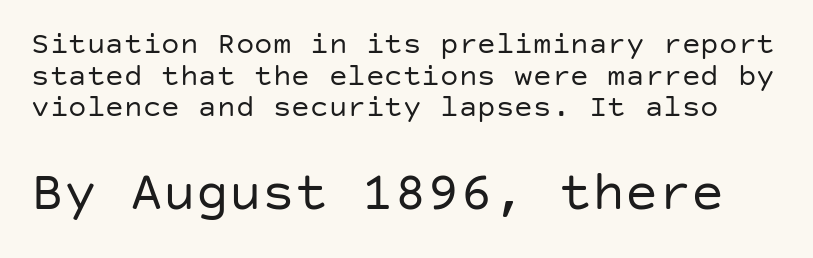
The image shows 55 px regular-weight sans-serif type, upright; set tight line spacing (1.02x), normal letter spacing, not underlined; the second (bottom) block is 1.77x larger; low stroke contrast and a large x-height.
